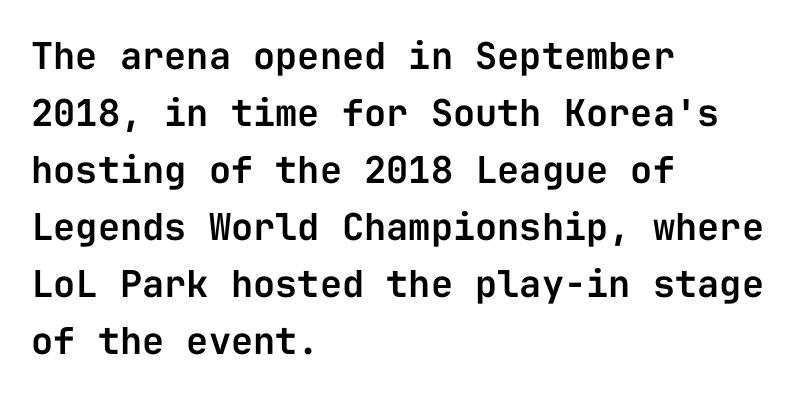
Q: Is the text italic (slanted)? A: No, it is upright.
Q: Is the typeface a serif or a sans-serif typeface? A: Sans-serif.
Q: Is the text underlined? A: No.
Q: How is the paragraph aligned? A: Left-aligned.
Q: Is the spacing between letters normal or unusually wide? A: Normal.
Q: Is the spacing between lines tight, normal or loose? A: Normal.
Q: Width (condensed, normal, or wide)? A: Normal.
Q: Stroke contrast? A: Low.
Q: x-height? A: Medium.
Q: Monospaced? A: Yes.
